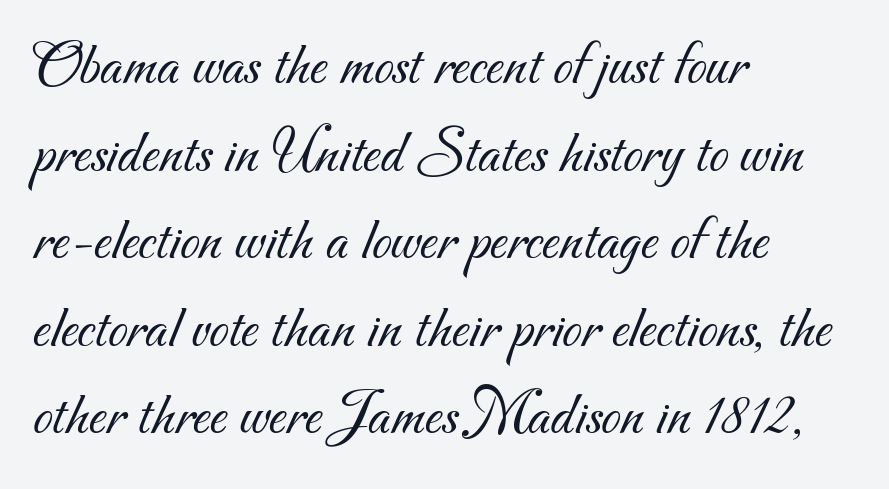
The image shows 63 px light sans-serif type; set left-aligned, normal line spacing (1.39x), normal letter spacing, not underlined; medium stroke contrast and a small x-height.
